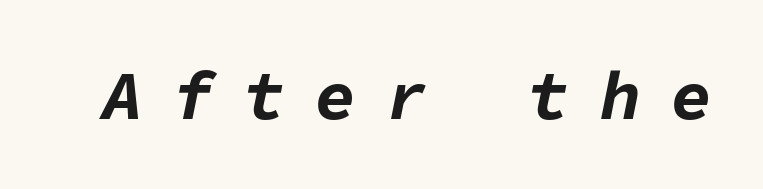
The image shows 69 px bold type, italic (leaning right), monospaced; set unusually wide letter spacing (+0.43 em), not underlined; low stroke contrast and a medium x-height.
